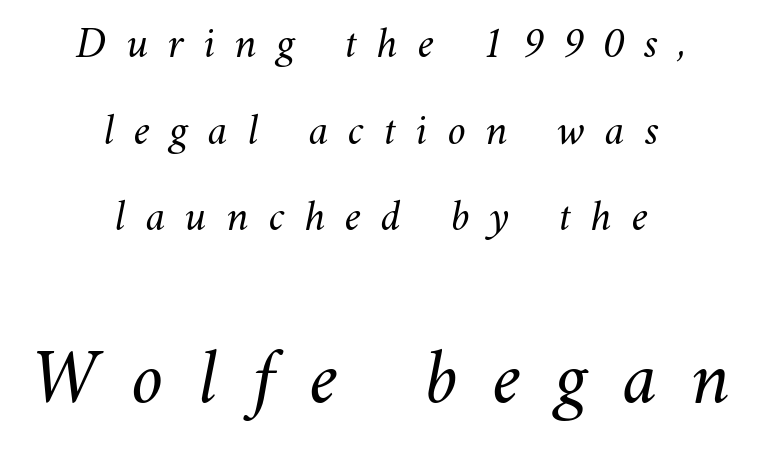
{"italic": "yes", "lean": "right", "slant_degrees": 11, "bold": "no", "weight": "regular", "width": "normal", "stroke_contrast": "medium", "x_height": "small", "monospaced": "no", "underline": "no", "align": "center", "line_spacing": "loose", "line_spacing_ratio": 1.97, "letter_spacing": "wide", "letter_spacing_em": 0.45, "larger_block": "second", "size_ratio": 1.75, "glyph_px": 77}
